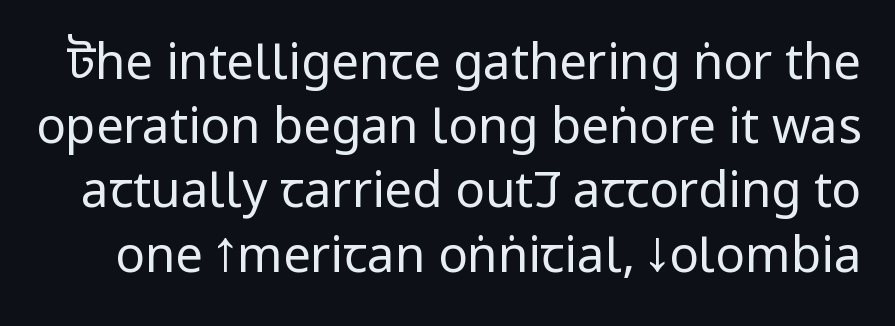
Q: Is the text bold? A: No.
Q: Is the text italic (slanted)? A: No, it is upright.
Q: Is the typeface a serif or a sans-serif typeface? A: Sans-serif.
Q: Is the text underlined? A: No.
Q: Is the spacing between letters normal or unusually wide? A: Normal.
Q: Is the spacing between lines tight, normal or loose? A: Normal.
Q: Width (condensed, normal, or wide)? A: Condensed.
Q: Stroke contrast? A: Low.
